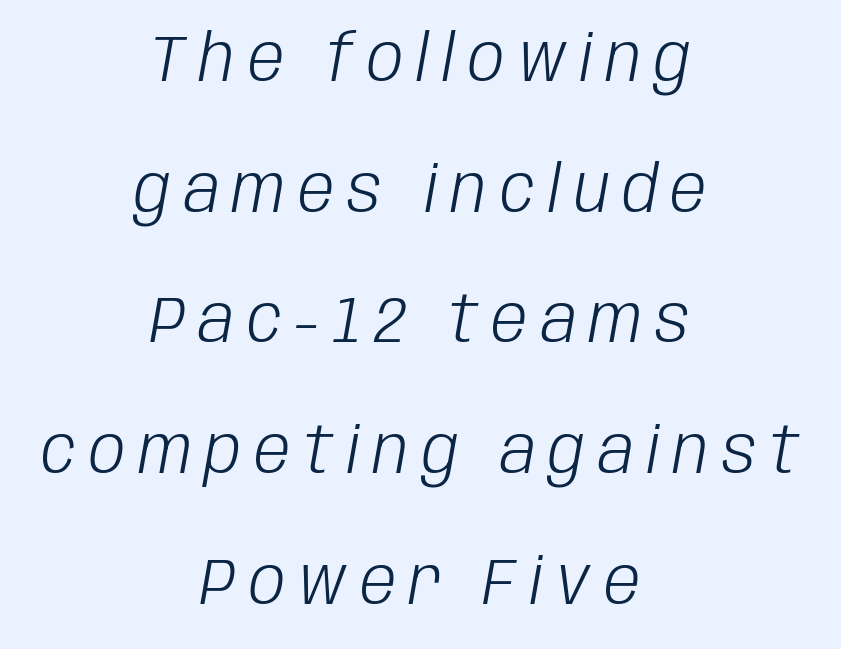
Q: Is the text bold? A: No.
Q: Is the text italic (slanted)? A: Yes, it leans right by about 10 degrees.
Q: Is the text underlined? A: No.
Q: How is the paragraph aligned? A: Centered.
Q: Is the spacing between letters normal or unusually wide? A: Unusually wide.
Q: Is the spacing between lines tight, normal or loose? A: Loose.
Q: Width (condensed, normal, or wide)? A: Condensed.
Q: Stroke contrast? A: Low.
Q: x-height? A: Large.
Q: Monospaced? A: No.
